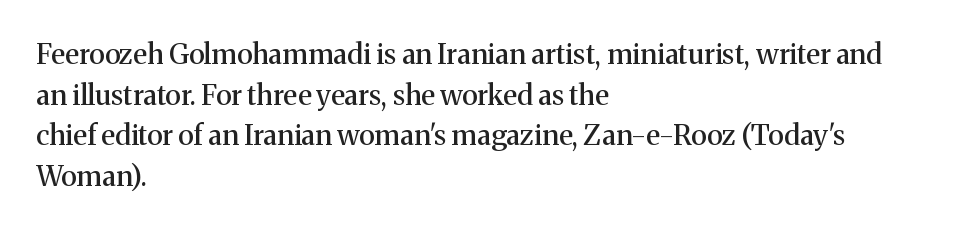
{"serif": "yes", "italic": "no", "width": "normal", "stroke_contrast": "medium", "x_height": "medium", "monospaced": "no", "underline": "no", "align": "left", "line_spacing": "normal", "line_spacing_ratio": 1.45, "letter_spacing": "normal", "letter_spacing_em": 0.0, "glyph_px": 28}
